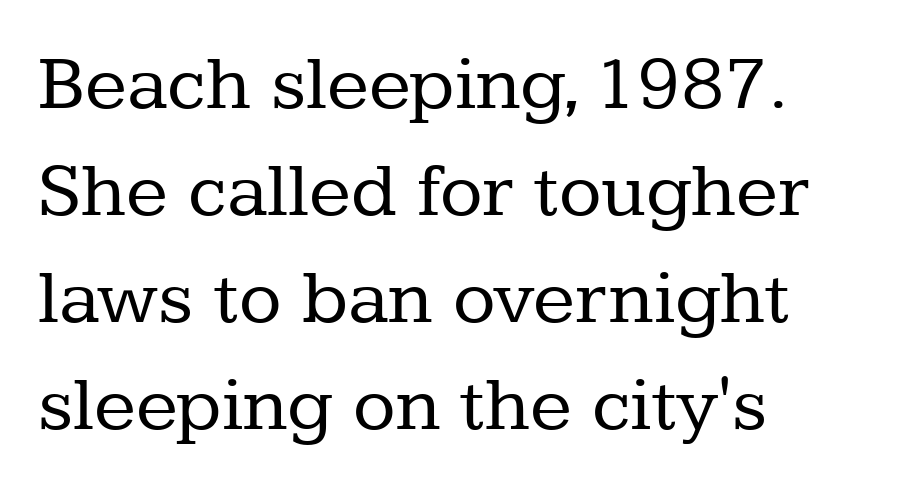
Heaviness? Minimal to ordinary, like unemphasized prose. The zone under the glyphs is completely vacant. You could not count columns in this text — the font is proportionally spaced. Horizontally, the lines are justified to the leading edge only. There is no visible air inserted between adjacent glyphs. Normally led — the rows are evenly, conventionally spaced.
